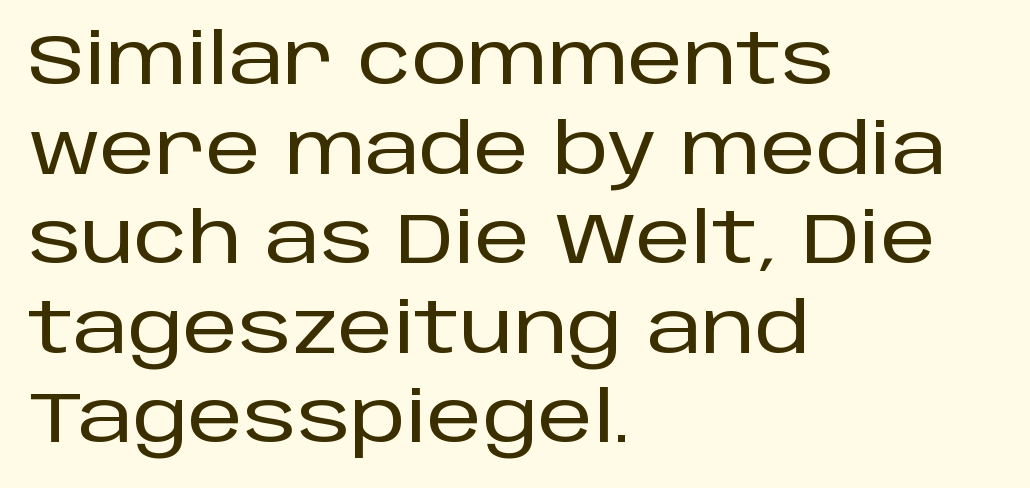
Compared with typical body copy, the letter spacing here is the same. The passage shown is typed in a proportional face where columns would drift. A roman cut, with each character standing at attention. The lines are quadded left. Decoration check: the copy has no underline. The letters carry no serifs — their stems end cleanly without finishing strokes.
